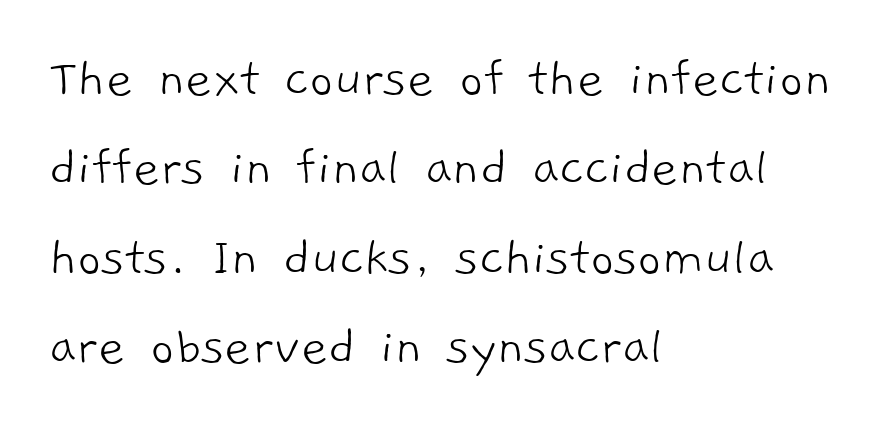
The image shows 58 px light sans-serif type; set left-aligned, normal line spacing (1.54x), normal letter spacing, not underlined; low stroke contrast and a medium x-height.
